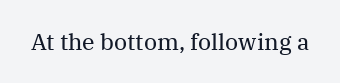
The image shows 23 px text type, upright; set normal letter spacing, not underlined.
